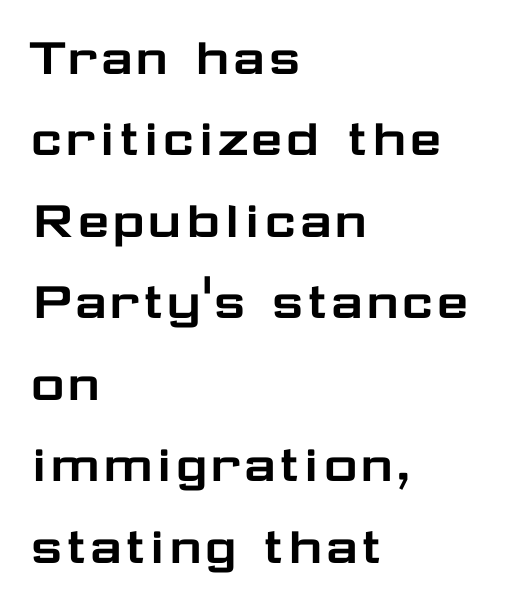
{"serif": "no", "italic": "no", "width": "wide", "stroke_contrast": "low", "x_height": "medium", "monospaced": "no", "underline": "no", "align": "left", "line_spacing": "normal", "line_spacing_ratio": 1.38, "letter_spacing": "normal", "letter_spacing_em": 0.0, "glyph_px": 59}
